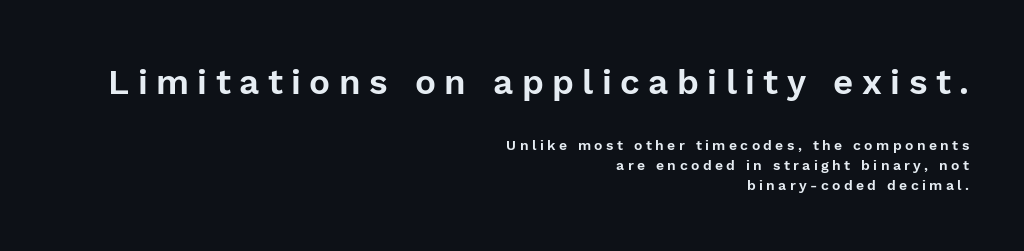
Q: Is the text italic (slanted)? A: No, it is upright.
Q: Is the typeface a serif or a sans-serif typeface? A: Sans-serif.
Q: Is the text underlined? A: No.
Q: How is the paragraph aligned? A: Right-aligned.
Q: Is the spacing between letters normal or unusually wide? A: Unusually wide.
Q: Is the spacing between lines tight, normal or loose? A: Normal.
Q: Which block of text is set in a larger size, the first (top) or the second (bottom)? A: The first (top) one.
Q: Width (condensed, normal, or wide)? A: Normal.
Q: Stroke contrast? A: Low.
Q: x-height? A: Medium.
Q: Monospaced? A: No.
